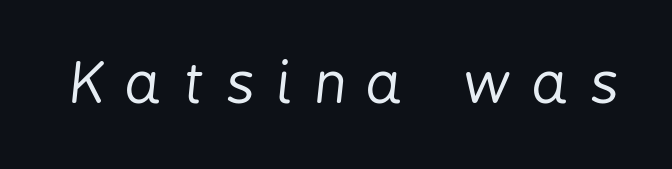
{"italic": "yes", "lean": "right", "slant_degrees": 6, "bold": "no", "weight": "regular", "width": "condensed", "stroke_contrast": "low", "x_height": "medium", "monospaced": "no", "underline": "no", "letter_spacing": "wide", "letter_spacing_em": 0.38, "glyph_px": 57}
